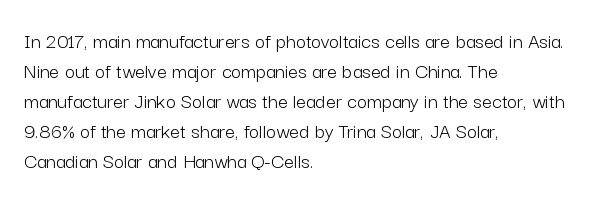
Q: Is the text bold? A: No.
Q: Is the text italic (slanted)? A: No, it is upright.
Q: Is the text underlined? A: No.
Q: How is the paragraph aligned? A: Left-aligned.
Q: Is the spacing between letters normal or unusually wide? A: Normal.
Q: Is the spacing between lines tight, normal or loose? A: Normal.
